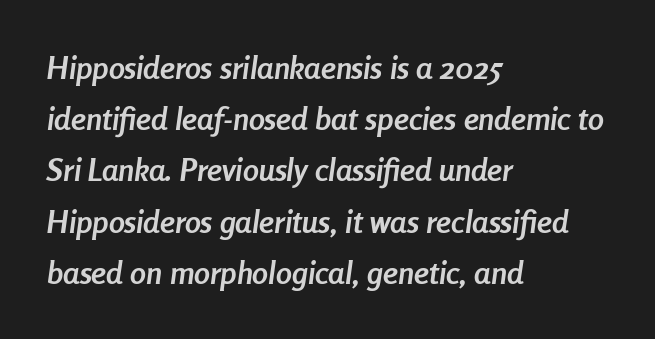
The paragraph has a hard left edge and a soft right edge. Italic: yes, the glyphs are oblique. Rows of type keep a routine distance in the vertical direction. Rule under the text: the space is simply empty.
